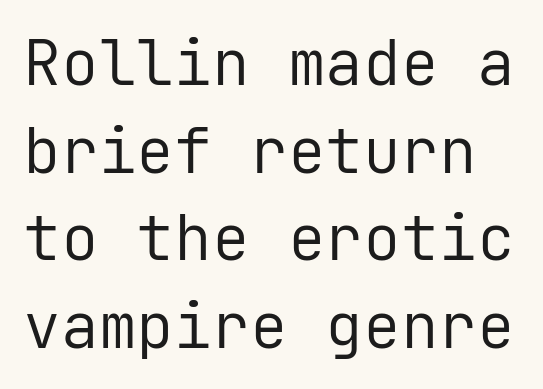
Every stem runs plumb, perpendicular to the baseline. Regarding leading, the lines here are spaced in the standard way. The weight would be labelled regular, book, light, or lighter still. Short note: letters normally spaced. Here the designer chose a console-style face with uniform glyph widths. Grotesque or geometric, the face here clearly has no serifs.
